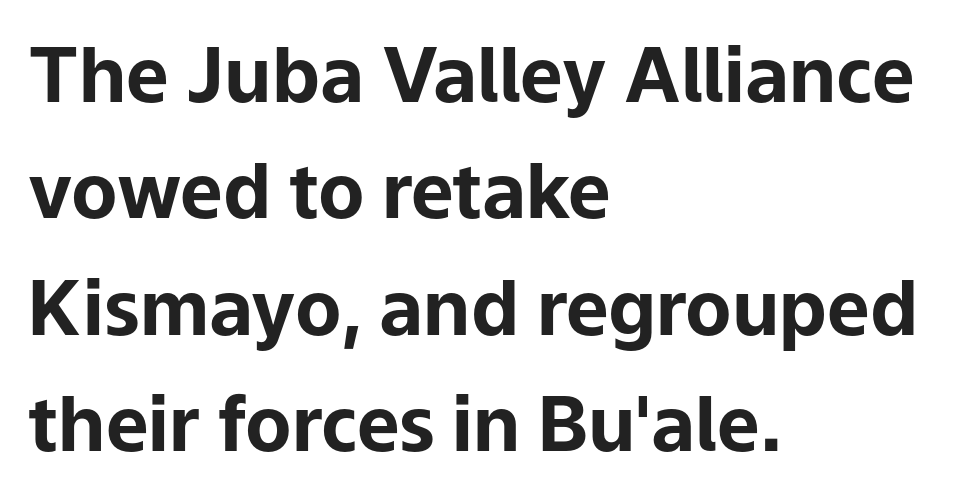
The image shows 76 px bold sans-serif type, upright; set left-aligned, normal line spacing (1.53x), normal letter spacing, not underlined; low stroke contrast and a medium x-height.
